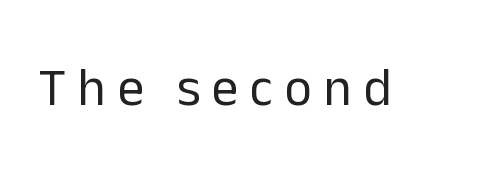
Q: Is the text bold? A: No.
Q: Is the text italic (slanted)? A: No, it is upright.
Q: Is the typeface a serif or a sans-serif typeface? A: Sans-serif.
Q: Is the text underlined? A: No.
Q: Is the spacing between letters normal or unusually wide? A: Unusually wide.
Q: Width (condensed, normal, or wide)? A: Normal.
Q: Stroke contrast? A: Low.
Q: x-height? A: Medium.
Q: Monospaced? A: No.
